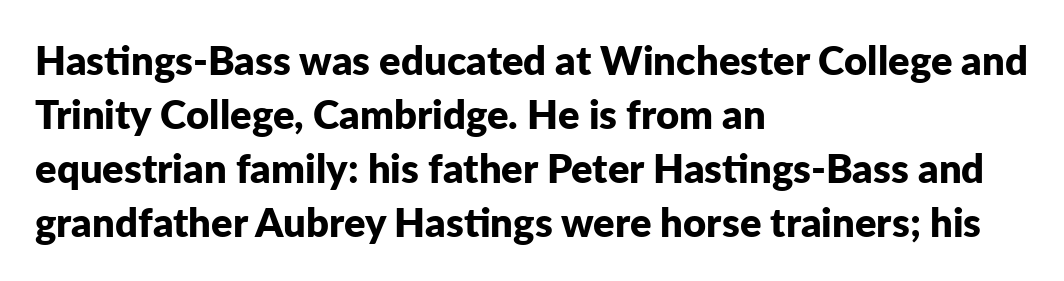
The image shows 40 px bold sans-serif type, upright; set left-aligned, normal line spacing (1.35x), normal letter spacing, not underlined; low stroke contrast and a medium x-height.
